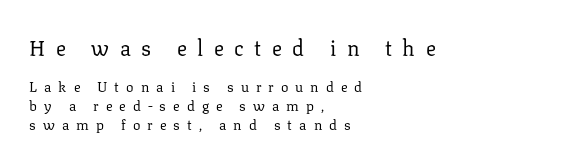
Q: Is the text bold? A: No.
Q: Is the text italic (slanted)? A: No, it is upright.
Q: Is the text underlined? A: No.
Q: How is the paragraph aligned? A: Left-aligned.
Q: Is the spacing between letters normal or unusually wide? A: Unusually wide.
Q: Is the spacing between lines tight, normal or loose? A: Normal.
Q: Which block of text is set in a larger size, the first (top) or the second (bottom)? A: The first (top) one.
